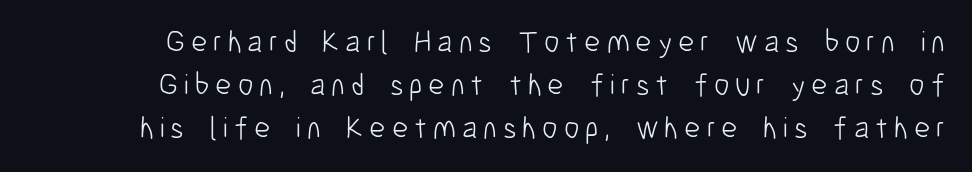
The image shows 31 px light, condensed sans-serif type, upright; set normal line spacing (1.38x), not underlined; low stroke contrast and a medium x-height.
